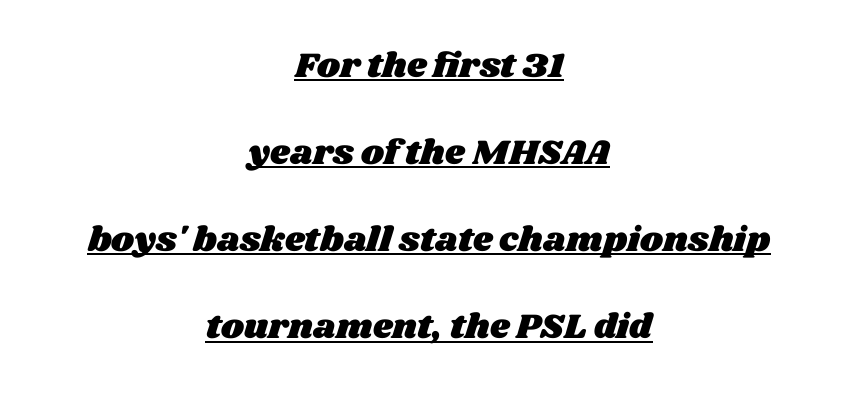
The compositor balanced each line on the midline. The rendering uses the underline text-decoration. Between one letter and the next there's only the usual sliver of space. The lines are spread far apart with generous leading. The letters advance in unequal steps, a hallmark of proportional type.
